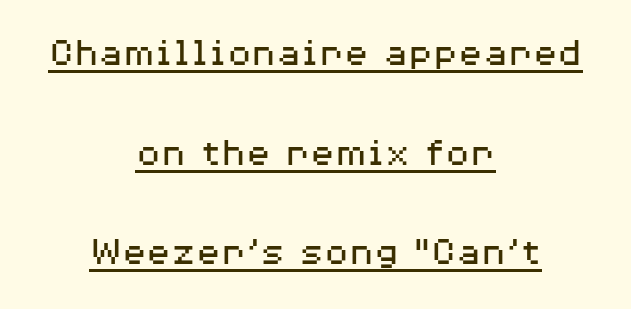
The image shows 41 px regular-weight, wide sans-serif type, upright; set centered, loose line spacing (2.43x), normal letter spacing, underlined; medium stroke contrast and a medium x-height.
